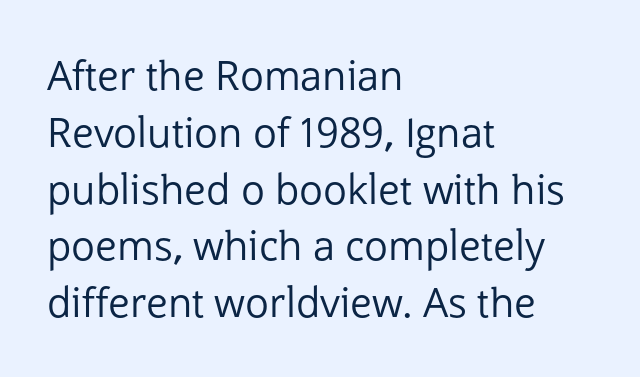
{"serif": "no", "italic": "no", "bold": "no", "weight": "regular", "width": "normal", "stroke_contrast": "low", "x_height": "medium", "monospaced": "no", "underline": "no", "align": "left", "line_spacing": "normal", "line_spacing_ratio": 1.42, "letter_spacing": "normal", "letter_spacing_em": 0.0, "glyph_px": 40}
